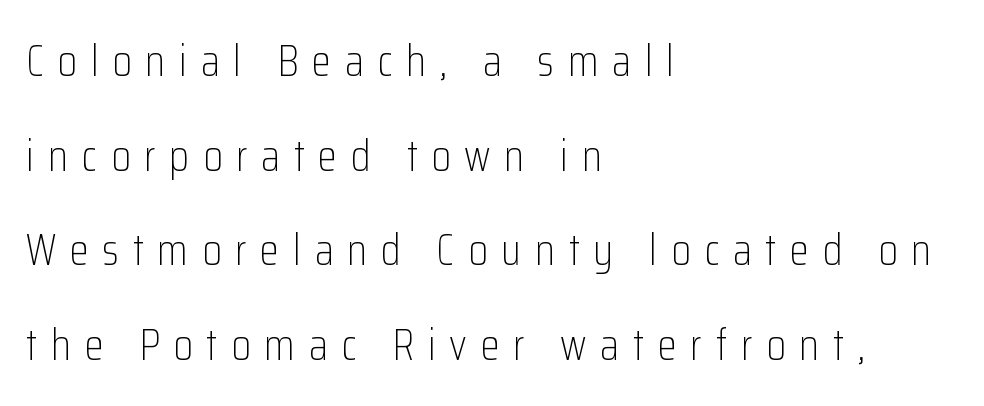
Regarding serifs, this sample does without them. The paragraph shown leans on its left margin. Ascenders rise straight up at ninety degrees. The line texture is sparse and dotted thanks to wide tracking. A typesetter would call this proportional, since set widths differ per character. Heft: none added — not bold.
